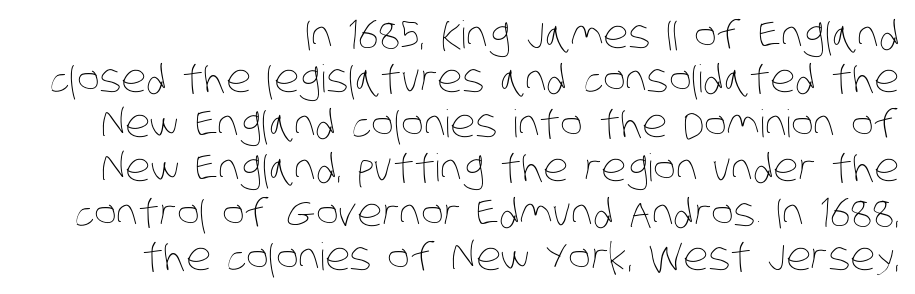
Q: Is the text bold? A: No.
Q: Is the text underlined? A: No.
Q: How is the paragraph aligned? A: Right-aligned.
Q: Is the spacing between letters normal or unusually wide? A: Normal.
Q: Width (condensed, normal, or wide)? A: Condensed.
Q: Stroke contrast? A: Low.
Q: x-height? A: Large.
Q: Monospaced? A: No.
